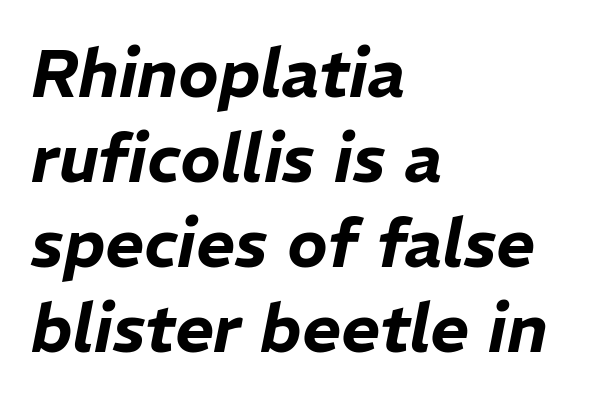
The gaps between neighbouring characters are ordinary and unremarkable. It's the slanting kind of type. The setting favours the left margin, as ordinary paragraphs usually do. Descenders are the only things crossing below the line. A typesetter would call this proportional, since set widths differ per character. The block of text has a typical density, with ordinary space between rows.
